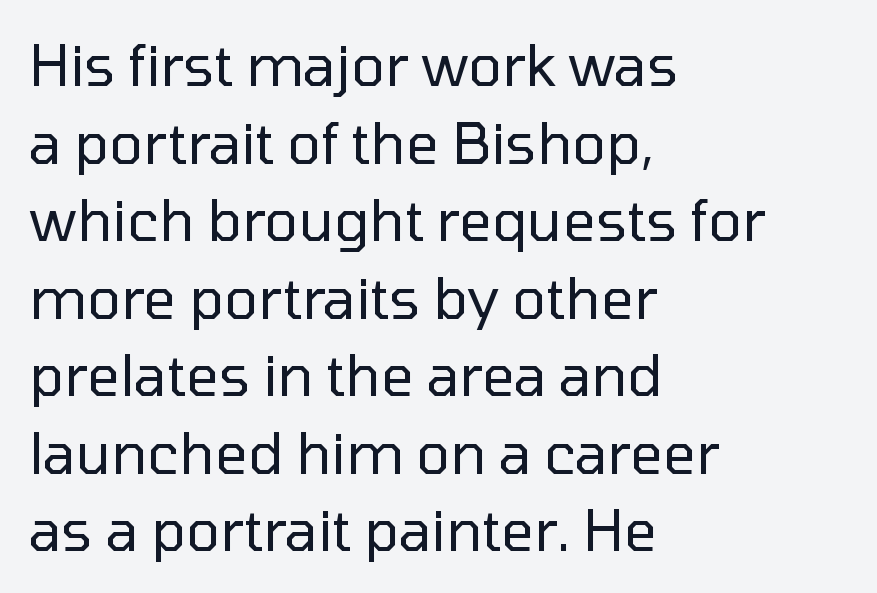
This rendering uses left alignment, leaving the right contour irregular. Each stroke keeps to a modest, everyday thickness or less. Varying glyph widths throughout — classic text-font behaviour. A typesetter would call this leading conventional body-copy spacing.
